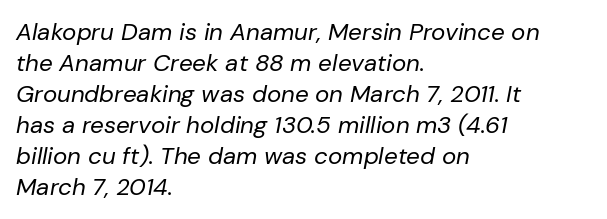
Q: Is the text bold? A: No.
Q: Is the text italic (slanted)? A: Yes, it leans right by about 10 degrees.
Q: Is the text underlined? A: No.
Q: How is the paragraph aligned? A: Left-aligned.
Q: Is the spacing between letters normal or unusually wide? A: Normal.
Q: Is the spacing between lines tight, normal or loose? A: Normal.
